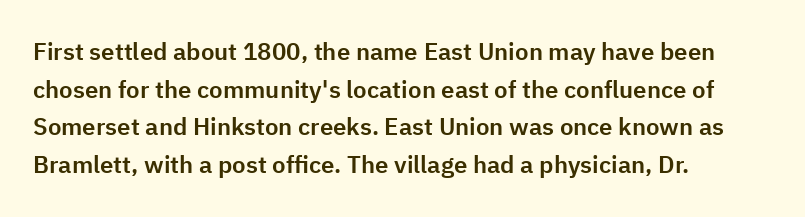
{"italic": "no", "underline": "no", "align": "left", "line_spacing": "normal", "line_spacing_ratio": 1.57, "letter_spacing": "normal", "letter_spacing_em": 0.0, "glyph_px": 24}
